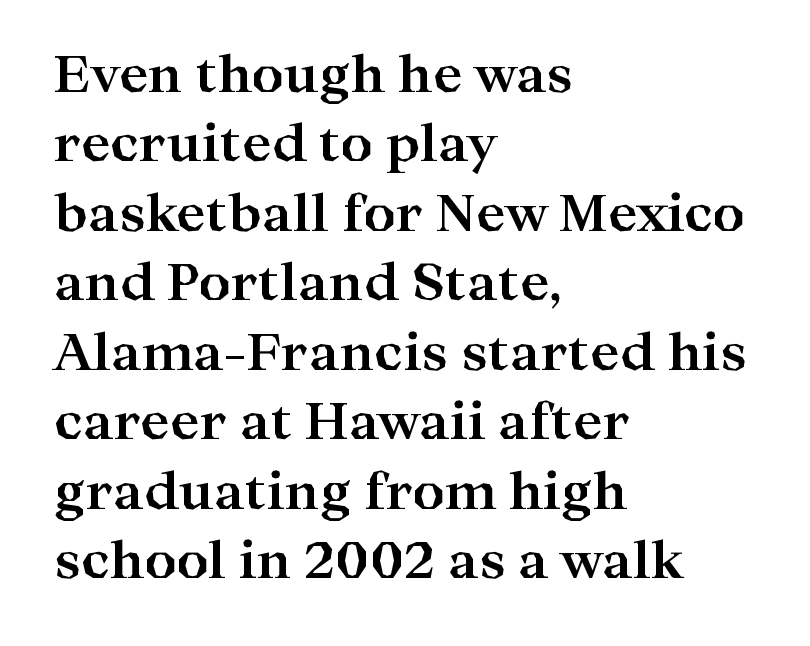
Q: Is the text bold? A: Yes.
Q: Is the text italic (slanted)? A: No, it is upright.
Q: Is the typeface a serif or a sans-serif typeface? A: Serif.
Q: Is the text underlined? A: No.
Q: How is the paragraph aligned? A: Left-aligned.
Q: Is the spacing between letters normal or unusually wide? A: Normal.
Q: Is the spacing between lines tight, normal or loose? A: Normal.
Q: Width (condensed, normal, or wide)? A: Wide.
Q: Stroke contrast? A: High.
Q: x-height? A: Medium.
Q: Monospaced? A: No.
